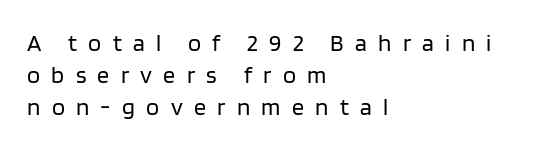
Underline: absent. Characters remain perfectly vertical along every line. This reads as an unemphasized weight, regular at the heaviest. Evenly set lines give the paragraph a standard silhouette. What stands out about the letter spacing? Its width — letters are far apart.
